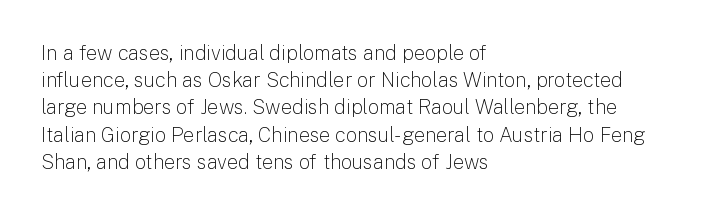
Q: Is the text bold? A: No.
Q: Is the text italic (slanted)? A: No, it is upright.
Q: Is the text underlined? A: No.
Q: How is the paragraph aligned? A: Left-aligned.
Q: Is the spacing between letters normal or unusually wide? A: Normal.
Q: Is the spacing between lines tight, normal or loose? A: Normal.
